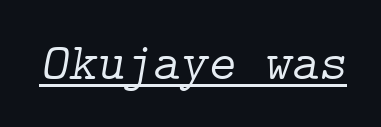
The image shows 53 px light serif type, italic (leaning right); set normal letter spacing, underlined; low stroke contrast and a medium x-height.
